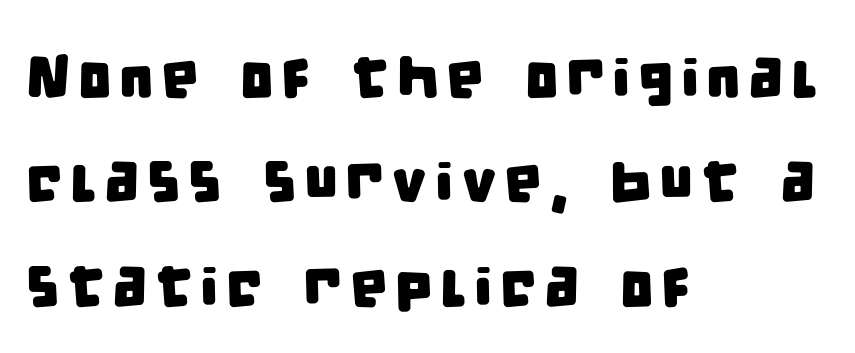
Descenders hang freely into open space. The letters carry no serifs — their stems end cleanly without finishing strokes. Varying glyph widths throughout — classic text-font behaviour. Compared with a centered layout, this one pins lines to the left instead.
